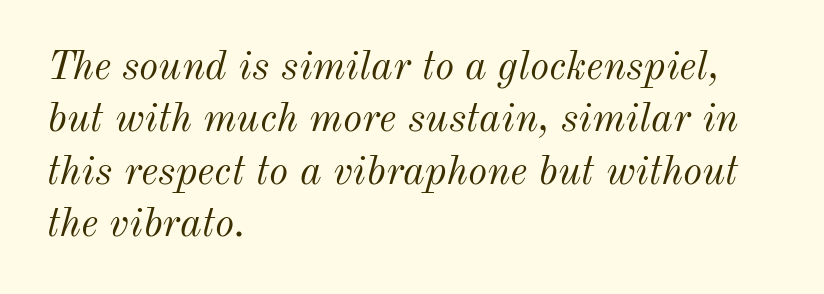
Q: Is the text bold? A: No.
Q: Is the text italic (slanted)? A: Yes, it leans right by about 12 degrees.
Q: Is the text underlined? A: No.
Q: How is the paragraph aligned? A: Left-aligned.
Q: Is the spacing between letters normal or unusually wide? A: Normal.
Q: Is the spacing between lines tight, normal or loose? A: Normal.
Q: Width (condensed, normal, or wide)? A: Normal.
Q: Stroke contrast? A: Medium.
Q: x-height? A: Small.
Q: Monospaced? A: No.
